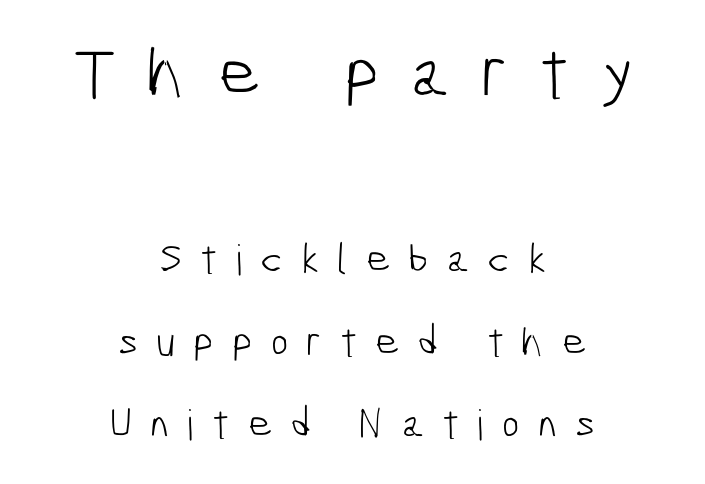
The image shows 73 px light, condensed sans-serif type; set centered, loose line spacing (1.96x), unusually wide letter spacing (+0.43 em), not underlined; the first (top) block is 1.74x larger; low stroke contrast and a medium x-height.
